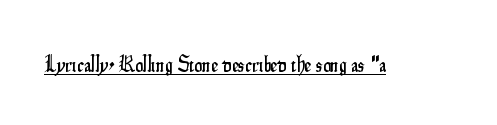
The image shows 22 px text type, upright; set normal letter spacing, underlined.
